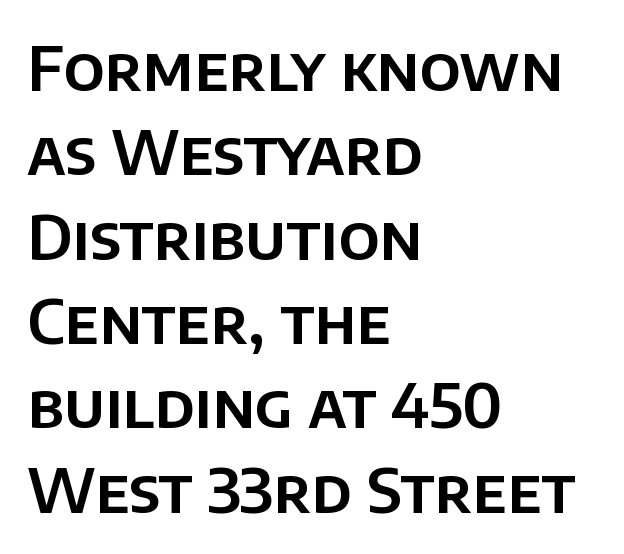
{"serif": "no", "italic": "no", "width": "normal", "stroke_contrast": "low", "x_height": "large", "monospaced": "no", "underline": "no", "align": "left", "line_spacing": "normal", "line_spacing_ratio": 1.36, "letter_spacing": "normal", "letter_spacing_em": 0.0, "glyph_px": 62}
